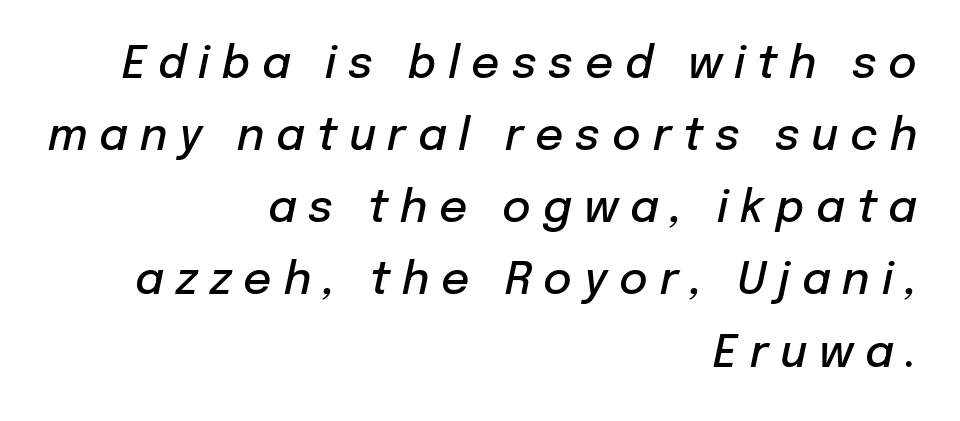
Q: Is the text bold? A: Semi-bold.
Q: Is the text italic (slanted)? A: Yes, it leans right by about 12 degrees.
Q: Is the text underlined? A: No.
Q: How is the paragraph aligned? A: Right-aligned.
Q: Is the spacing between letters normal or unusually wide? A: Unusually wide.
Q: Is the spacing between lines tight, normal or loose? A: Normal.
Q: Width (condensed, normal, or wide)? A: Normal.
Q: Stroke contrast? A: Low.
Q: x-height? A: Medium.
Q: Monospaced? A: No.
